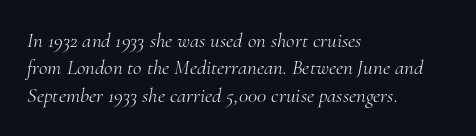
Q: Is the text bold? A: No.
Q: Is the text italic (slanted)? A: Yes, it leans right by about 10 degrees.
Q: Is the text underlined? A: No.
Q: How is the paragraph aligned? A: Left-aligned.
Q: Is the spacing between letters normal or unusually wide? A: Normal.
Q: Is the spacing between lines tight, normal or loose? A: Normal.
